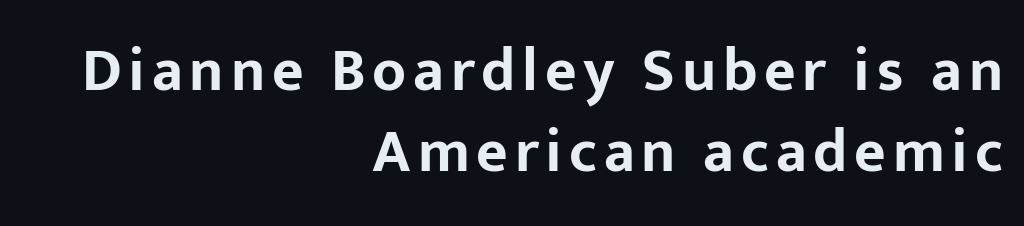
Q: Is the text bold? A: Yes.
Q: Is the text italic (slanted)? A: No, it is upright.
Q: Is the typeface a serif or a sans-serif typeface? A: Sans-serif.
Q: Is the text underlined? A: No.
Q: How is the paragraph aligned? A: Right-aligned.
Q: Is the spacing between lines tight, normal or loose? A: Normal.
Q: Width (condensed, normal, or wide)? A: Normal.
Q: Stroke contrast? A: Low.
Q: x-height? A: Medium.
Q: Monospaced? A: No.
